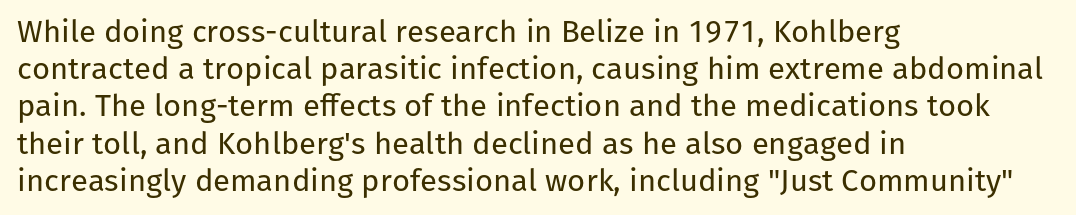
The image shows 31 px regular-weight sans-serif type, upright; set left-aligned, line spacing 1.2x, normal letter spacing, not underlined; low stroke contrast and a medium x-height.
